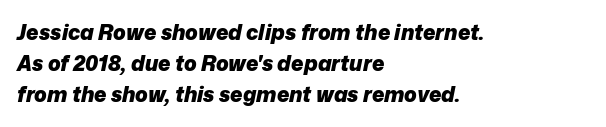
The image shows 21 px bold type, italic (leaning right); set left-aligned, normal line spacing (1.48x), normal letter spacing, not underlined.
